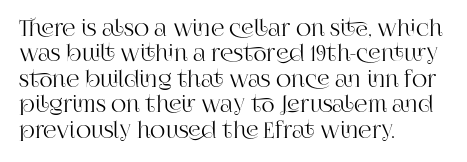
{"italic": "no", "underline": "no", "align": "left", "line_spacing_ratio": 1.21, "letter_spacing": "normal", "letter_spacing_em": 0.0, "glyph_px": 21}
